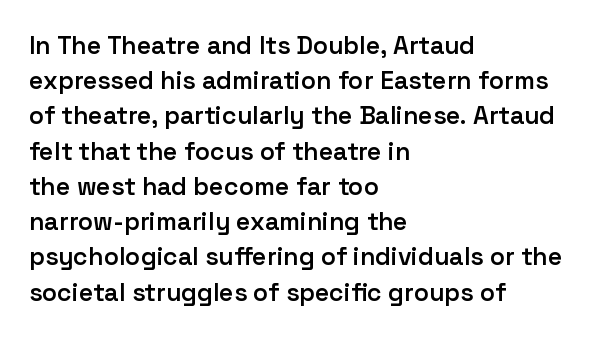
{"italic": "no", "bold": "semi", "underline": "no", "align": "left", "line_spacing": "normal", "line_spacing_ratio": 1.41, "letter_spacing": "normal", "letter_spacing_em": 0.0, "glyph_px": 25}
